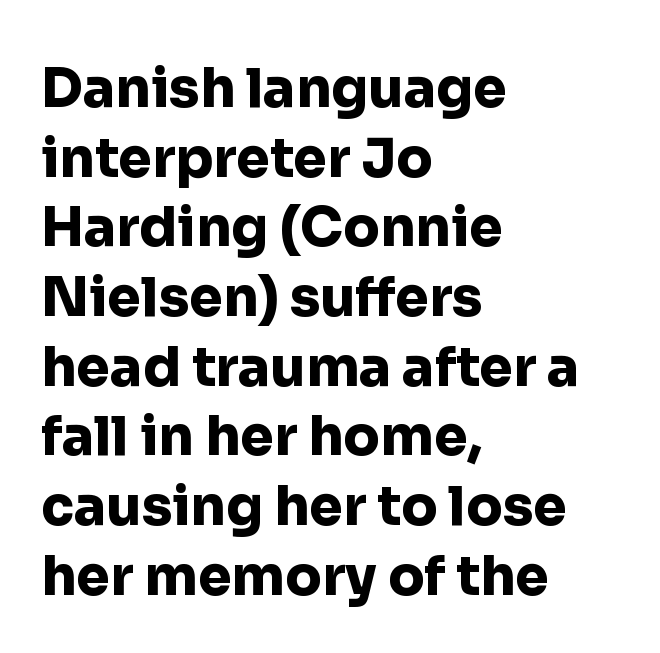
Spacing between characters is what you'd get straight out of the box. If you drew a line through each stem, it would be perfectly vertical. The sample has been set heavy, in full bold. This rendering uses left alignment, leaving the right contour irregular. Leading: standard.
